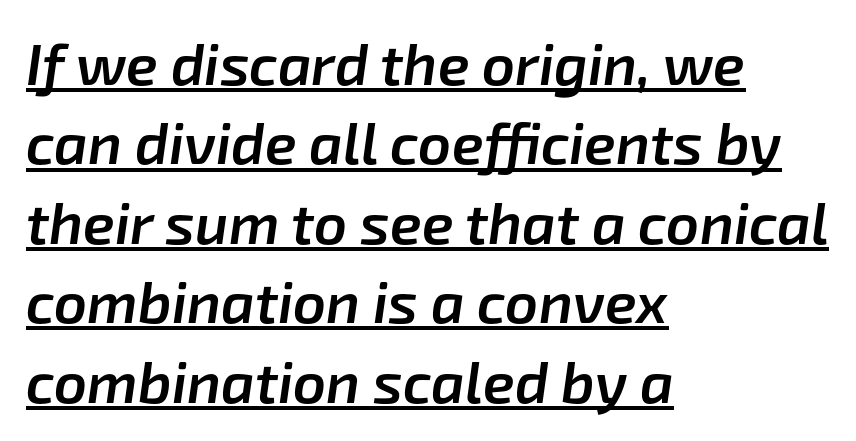
{"italic": "yes", "lean": "right", "slant_degrees": 8, "bold": "semi", "weight": "semibold", "width": "normal", "stroke_contrast": "low", "x_height": "medium", "monospaced": "no", "underline": "yes", "align": "left", "line_spacing": "normal", "line_spacing_ratio": 1.37, "letter_spacing": "normal", "letter_spacing_em": 0.0, "glyph_px": 58}
